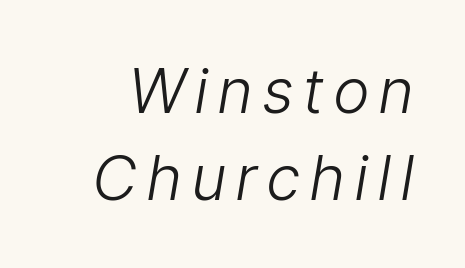
{"italic": "yes", "lean": "right", "slant_degrees": 9, "bold": "no", "weight": "light", "width": "condensed", "stroke_contrast": "low", "x_height": "medium", "monospaced": "no", "underline": "no", "line_spacing": "normal", "line_spacing_ratio": 1.41, "glyph_px": 62}
